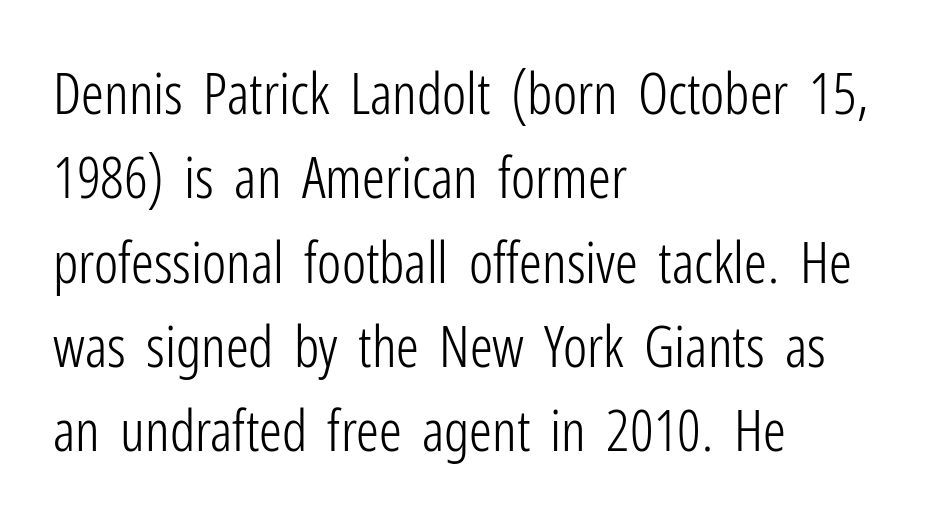
The glyphs in this specimen are sans serif. The designer left line spacing at the default. Does extra space separate the letters? No, they use regular spacing. The strokes carry an ordinary text weight at most.
